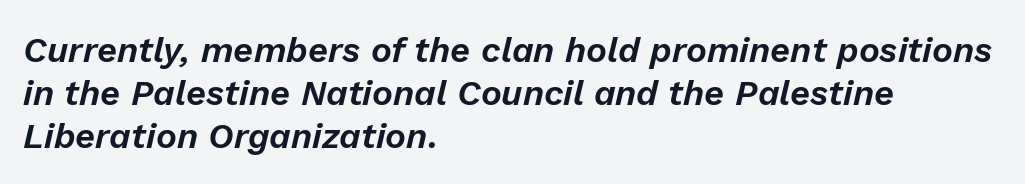
The image shows 35 px text type, italic (leaning right); set left-aligned, line spacing 1.23x, normal letter spacing, not underlined; low stroke contrast and a medium x-height.
